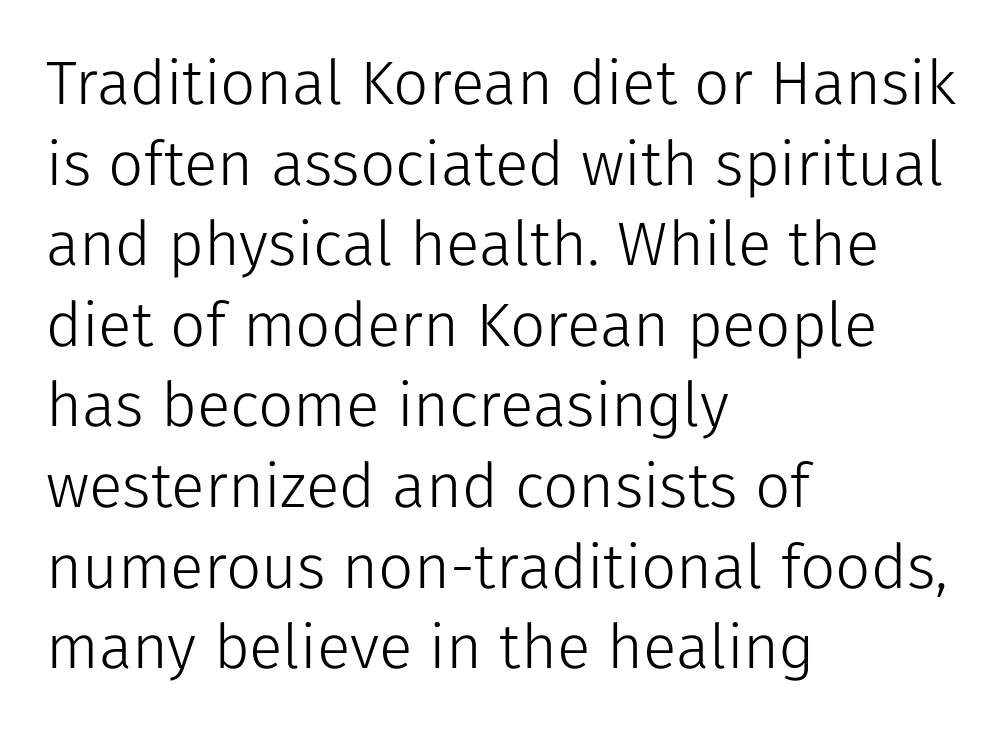
The image shows 62 px light sans-serif type, upright; set left-aligned, normal line spacing (1.3x), normal letter spacing, not underlined; low stroke contrast and a medium x-height.
